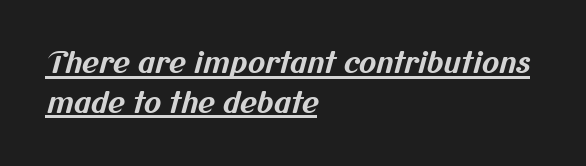
The image shows 29 px bold sans-serif type; set left-aligned, normal line spacing (1.37x), normal letter spacing, underlined; medium stroke contrast and a medium x-height.
